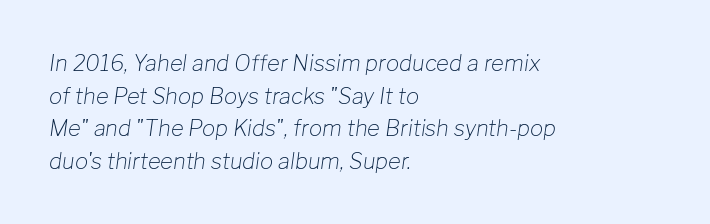
Q: Is the text bold? A: No.
Q: Is the text italic (slanted)? A: Yes, it leans right by about 8 degrees.
Q: Is the text underlined? A: No.
Q: How is the paragraph aligned? A: Left-aligned.
Q: Is the spacing between letters normal or unusually wide? A: Normal.
Q: Is the spacing between lines tight, normal or loose? A: Normal.
